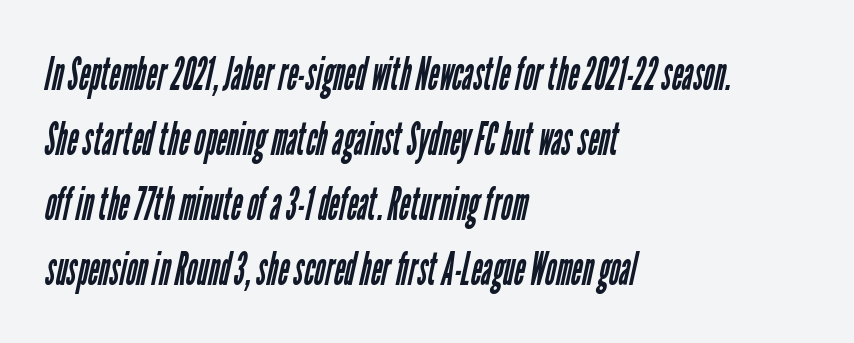
The image shows 47 px regular-weight, condensed sans-serif type; set left-aligned, normal line spacing (1.38x), normal letter spacing, not underlined; low stroke contrast and a medium x-height.
